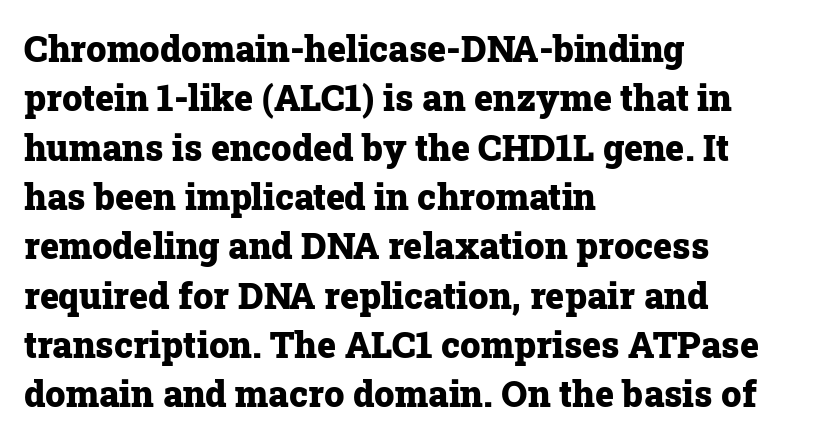
The lettering holds an erect, upright posture throughout. A classic flush-left, rag-right setting is used for this passage. The type is set solid horizontally, with unmodified tracking. In terms of weight, the rendering is a true, heavy bold. Successive baselines arrive at the customary interval.
